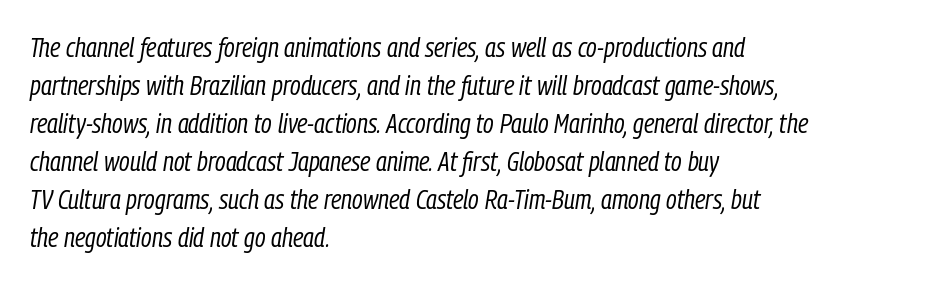
The image shows 27 px text type, italic (leaning right); set left-aligned, normal line spacing (1.41x), normal letter spacing, not underlined.
